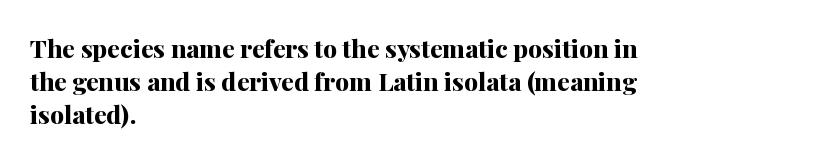
{"italic": "no", "bold": "yes", "underline": "no", "align": "left", "line_spacing": "normal", "line_spacing_ratio": 1.33, "letter_spacing": "normal", "letter_spacing_em": 0.0, "glyph_px": 25}
